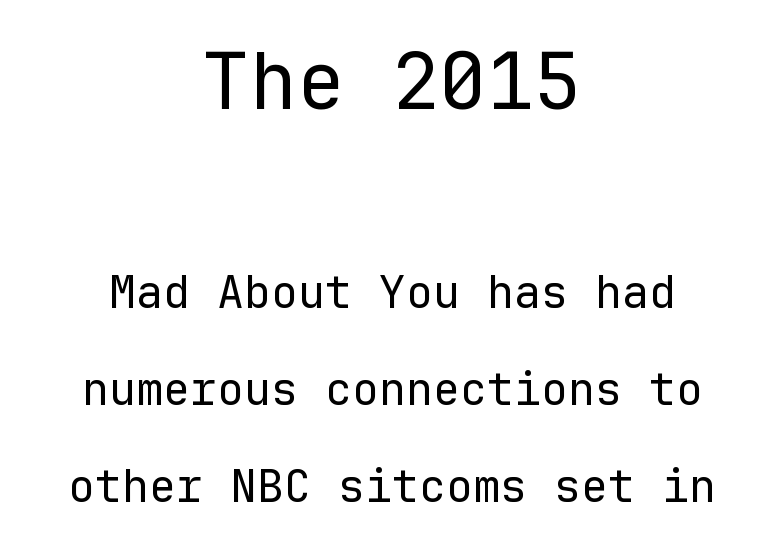
The image shows 79 px regular-weight sans-serif type, upright, monospaced; set centered, loose line spacing (2.16x), normal letter spacing, not underlined; the first (top) block is 1.76x larger; low stroke contrast and a medium x-height.
